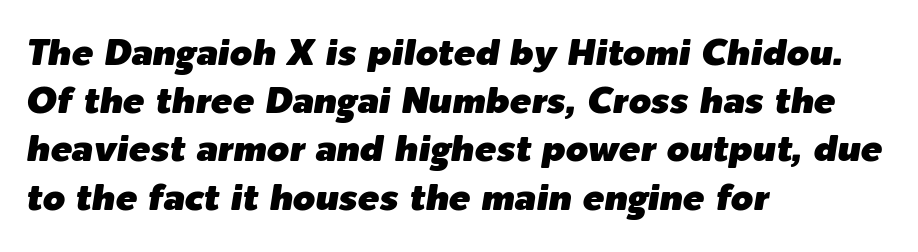
Q: Is the text italic (slanted)? A: Yes, it leans right by about 9 degrees.
Q: Is the text underlined? A: No.
Q: How is the paragraph aligned? A: Left-aligned.
Q: Is the spacing between letters normal or unusually wide? A: Normal.
Q: Is the spacing between lines tight, normal or loose? A: Normal.
Q: Width (condensed, normal, or wide)? A: Normal.
Q: Stroke contrast? A: Low.
Q: x-height? A: Medium.
Q: Monospaced? A: No.
